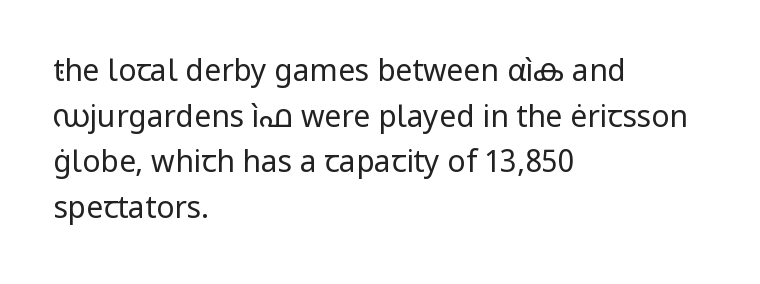
Character widths vary here, with narrow letters taking less room than wide ones. Check where the strokes stop: nothing finishes them off — pure sans. The type is set solid horizontally, with unmodified tracking. The font's upright variant was chosen for this text. Words float on clear page, feet unadorned.
